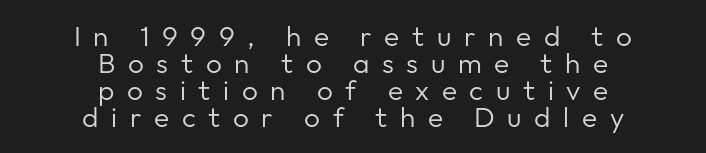
You can tell it's not italic because the verticals are truly vertical. Tracking here is generous; glyphs stand well apart from one another. The passage shown is typed in a proportional face where columns would drift. Heft: none added — not bold.
